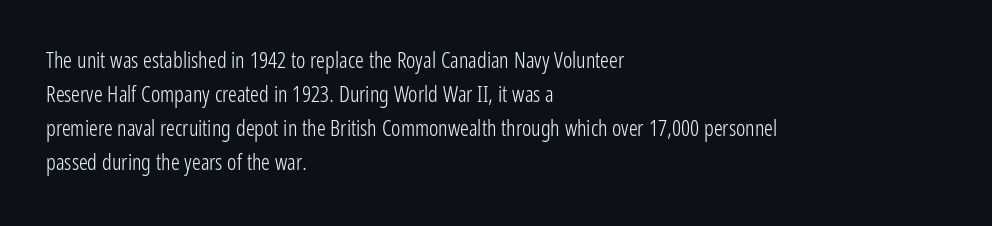
The image shows 22 px text type, upright; set left-aligned, normal line spacing (1.55x), normal letter spacing, not underlined.
